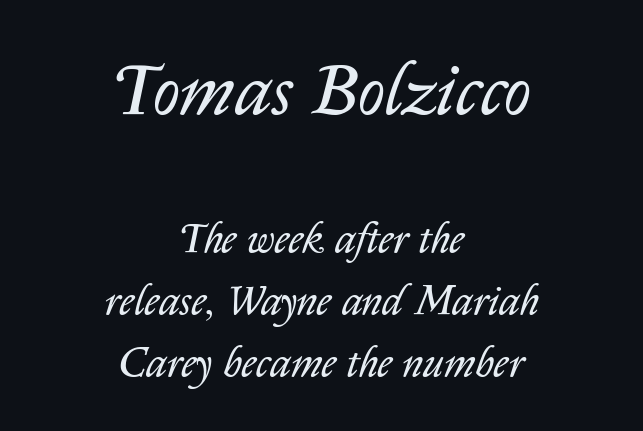
Q: Is the text bold? A: No.
Q: Is the text italic (slanted)? A: Yes, it leans right by about 14 degrees.
Q: Is the text underlined? A: No.
Q: How is the paragraph aligned? A: Centered.
Q: Is the spacing between letters normal or unusually wide? A: Normal.
Q: Is the spacing between lines tight, normal or loose? A: Normal.
Q: Which block of text is set in a larger size, the first (top) or the second (bottom)? A: The first (top) one.
Q: Width (condensed, normal, or wide)? A: Normal.
Q: Stroke contrast? A: Low.
Q: x-height? A: Medium.
Q: Monospaced? A: No.
